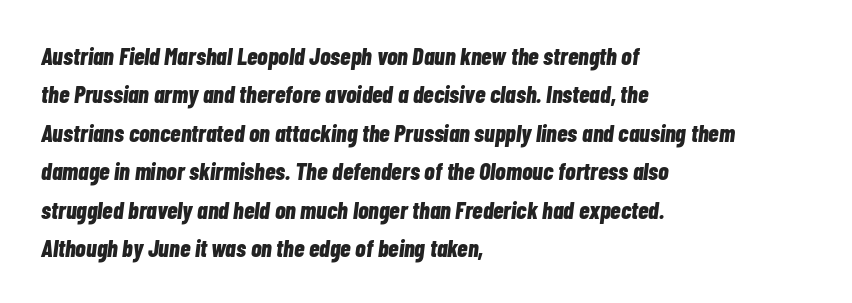
The image shows 24 px bold type, italic (leaning right); set left-aligned, normal line spacing (1.6x), normal letter spacing, not underlined.
